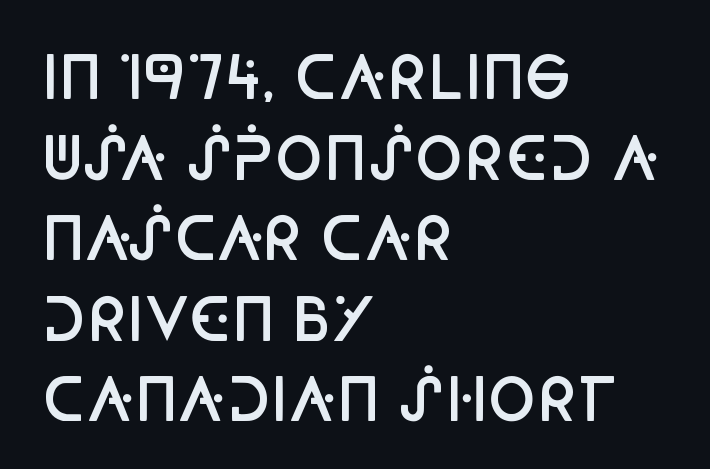
The image shows 58 px semibold, condensed sans-serif type, upright; set left-aligned, normal line spacing (1.39x), normal letter spacing, not underlined; low stroke contrast and a large x-height.
